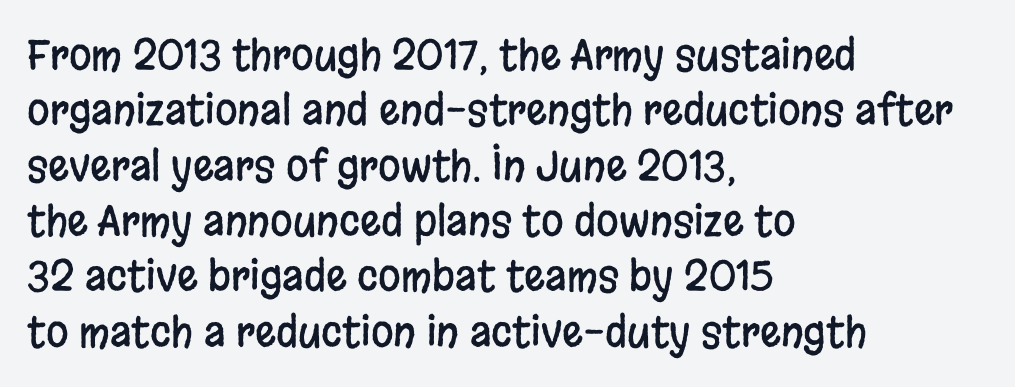
Q: Is the text italic (slanted)? A: No, it is upright.
Q: Is the typeface a serif or a sans-serif typeface? A: Sans-serif.
Q: Is the text underlined? A: No.
Q: How is the paragraph aligned? A: Left-aligned.
Q: Is the spacing between letters normal or unusually wide? A: Normal.
Q: Is the spacing between lines tight, normal or loose? A: Normal.
Q: Width (condensed, normal, or wide)? A: Condensed.
Q: Stroke contrast? A: Low.
Q: x-height? A: Large.
Q: Monospaced? A: No.
